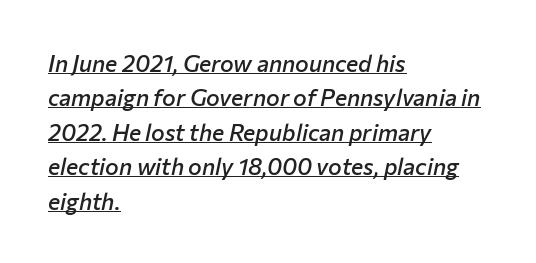
These characters rest on top of a visible drawn line. The rendering applies a slant to the glyphs. Line starts are locked; line ends wander. Characters follow at the spacing the type designer built in.
